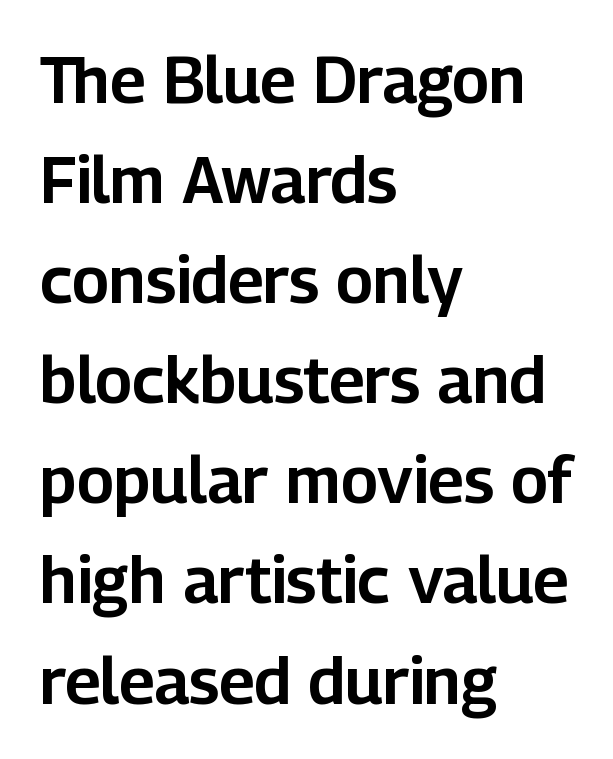
The image shows 65 px sans-serif type, upright; set left-aligned, normal line spacing (1.54x), normal letter spacing, not underlined; low stroke contrast and a medium x-height.
